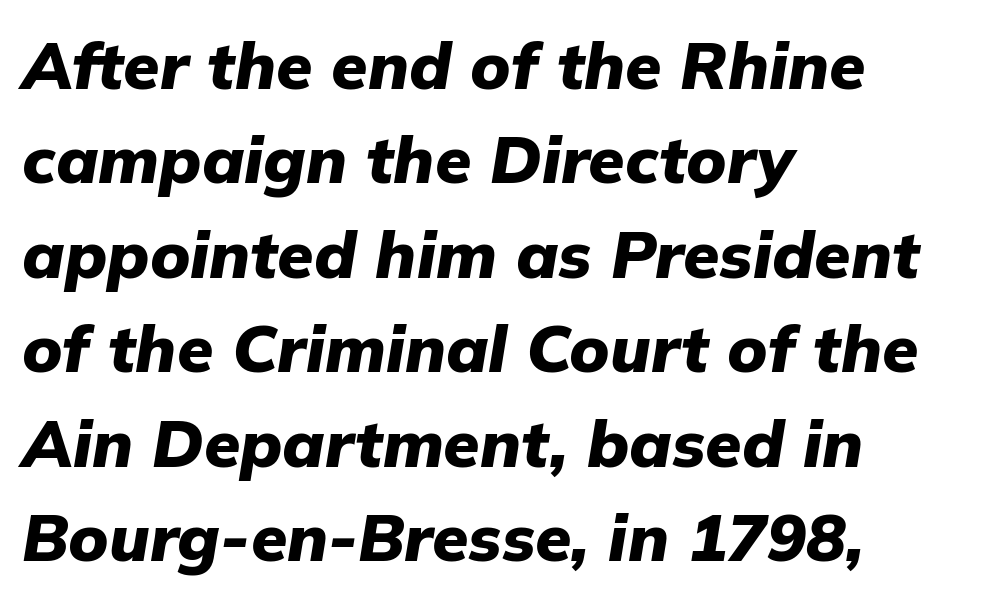
{"italic": "yes", "lean": "right", "slant_degrees": 9, "bold": "yes", "weight": "heavy", "width": "normal", "stroke_contrast": "low", "x_height": "medium", "monospaced": "no", "underline": "no", "align": "left", "line_spacing": "normal", "line_spacing_ratio": 1.43, "letter_spacing": "normal", "letter_spacing_em": 0.0, "glyph_px": 66}
